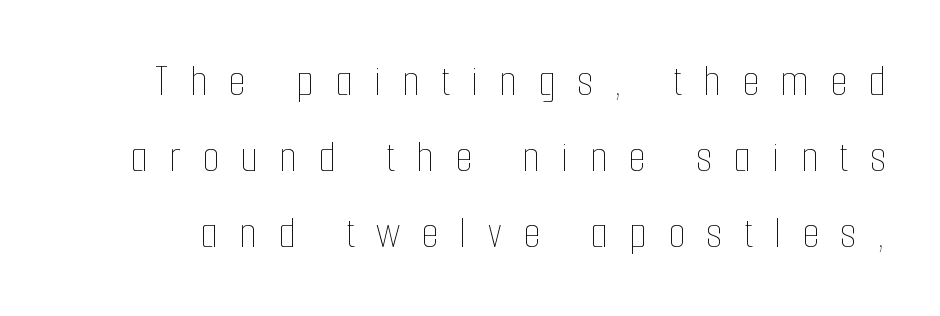
Q: Is the text bold? A: No.
Q: Is the text italic (slanted)? A: No, it is upright.
Q: Is the text underlined? A: No.
Q: Is the spacing between letters normal or unusually wide? A: Unusually wide.
Q: Is the spacing between lines tight, normal or loose? A: Normal.
Q: Width (condensed, normal, or wide)? A: Condensed.
Q: Stroke contrast? A: Low.
Q: x-height? A: Medium.
Q: Monospaced? A: No.
